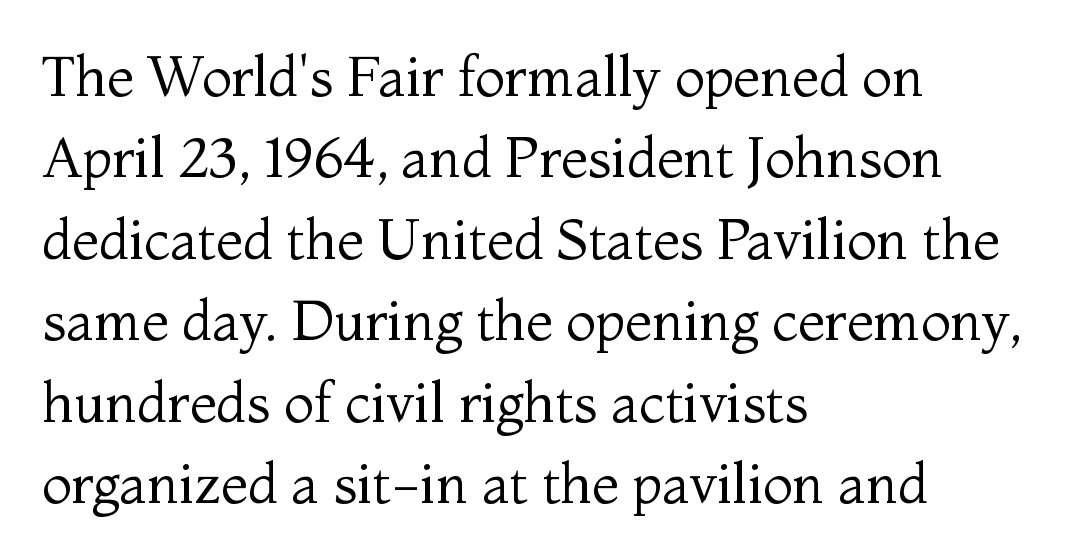
Q: Is the text bold? A: No.
Q: Is the text italic (slanted)? A: No, it is upright.
Q: Is the typeface a serif or a sans-serif typeface? A: Serif.
Q: Is the text underlined? A: No.
Q: How is the paragraph aligned? A: Left-aligned.
Q: Is the spacing between letters normal or unusually wide? A: Normal.
Q: Is the spacing between lines tight, normal or loose? A: Normal.
Q: Width (condensed, normal, or wide)? A: Normal.
Q: Stroke contrast? A: Medium.
Q: x-height? A: Medium.
Q: Monospaced? A: No.
